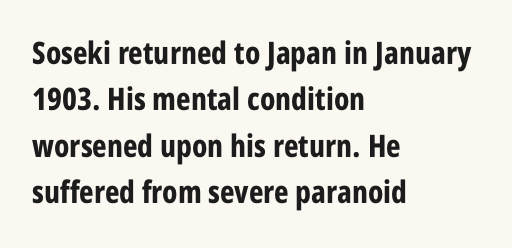
The image shows 31 px bold, condensed sans-serif type, upright; set left-aligned, normal line spacing (1.5x), normal letter spacing, not underlined; low stroke contrast and a large x-height.
